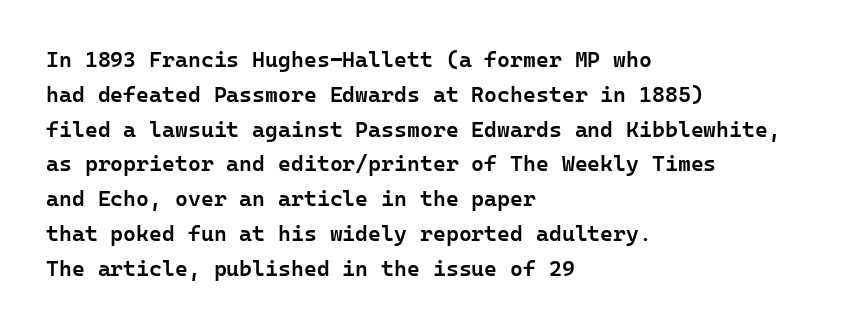
The image shows 22 px text type, upright; set left-aligned, normal line spacing (1.58x), normal letter spacing, not underlined.
